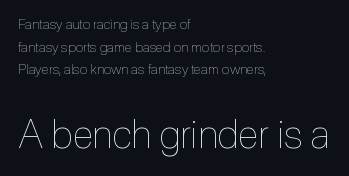
{"italic": "no", "bold": "no", "weight": "thin", "width": "condensed", "x_height": "medium", "monospaced": "no", "underline": "no", "align": "left", "line_spacing": "normal", "line_spacing_ratio": 1.62, "letter_spacing": "normal", "letter_spacing_em": 0.0, "larger_block": "second", "size_ratio": 2.79, "glyph_px": 39}
